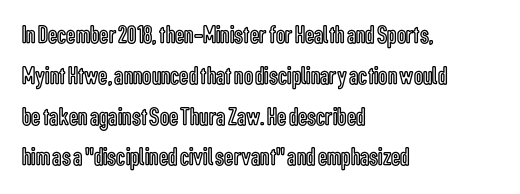
The image shows 26 px text type, upright; set left-aligned, normal line spacing (1.57x), normal letter spacing, not underlined.
